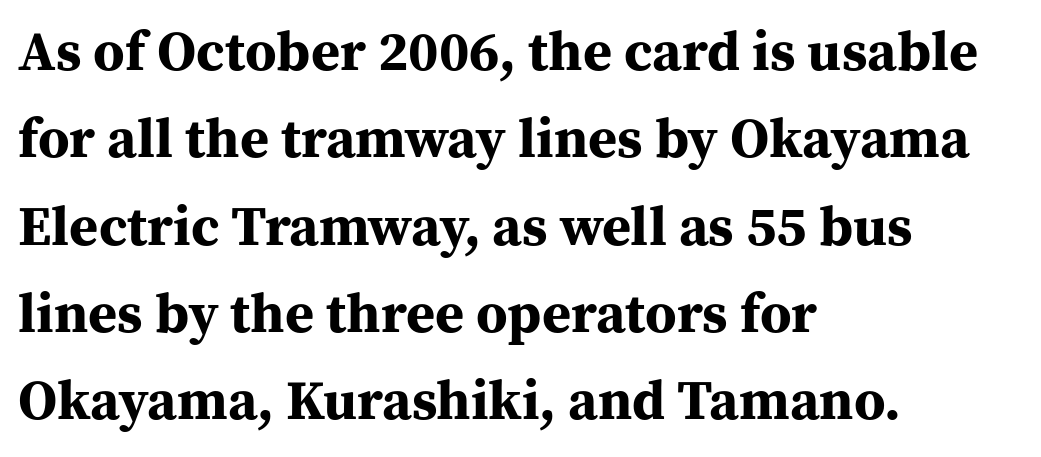
The image shows 56 px bold serif type, upright; set left-aligned, normal line spacing (1.56x), normal letter spacing, not underlined; medium stroke contrast and a medium x-height.
